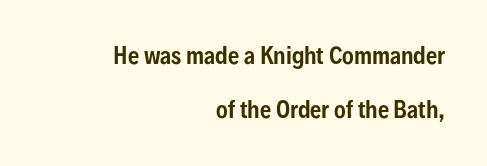
The area under the type is left untouched. This is roman type, the default non-slanted kind. The type is set solid horizontally, with unmodified tracking. Every row of glyphs terminates at an identical x-position on the right. The passage shown stacks its lines with a broad gap.
